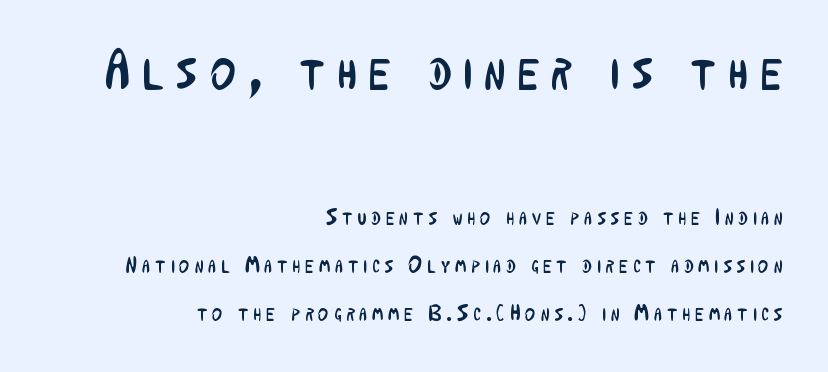
{"serif": "no", "italic": "no", "bold": "no", "weight": "regular", "width": "condensed", "stroke_contrast": "low", "x_height": "medium", "monospaced": "no", "underline": "no", "align": "right", "line_spacing": "loose", "line_spacing_ratio": 2.18, "letter_spacing": "wide", "letter_spacing_em": 0.23, "larger_block": "first", "size_ratio": 2.45, "glyph_px": 54}
